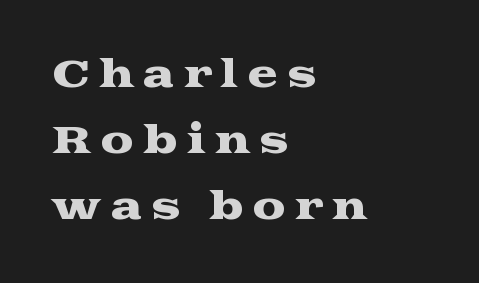
The image shows 37 px wide serif type, upright; set left-aligned, line spacing 1.78x, unusually wide letter spacing (+0.23 em), not underlined; medium stroke contrast and a medium x-height.
